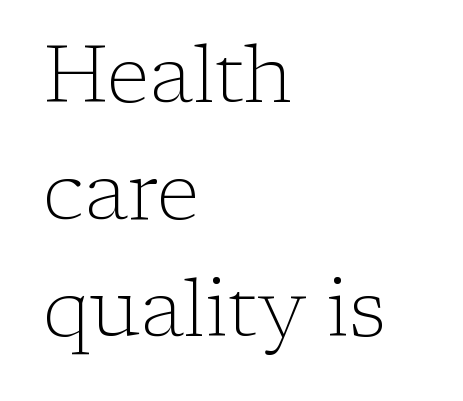
Q: Is the text bold? A: No.
Q: Is the text italic (slanted)? A: No, it is upright.
Q: Is the typeface a serif or a sans-serif typeface? A: Serif.
Q: Is the text underlined? A: No.
Q: How is the paragraph aligned? A: Left-aligned.
Q: Is the spacing between letters normal or unusually wide? A: Normal.
Q: Is the spacing between lines tight, normal or loose? A: Normal.
Q: Width (condensed, normal, or wide)? A: Normal.
Q: Stroke contrast? A: Low.
Q: x-height? A: Medium.
Q: Monospaced? A: No.
